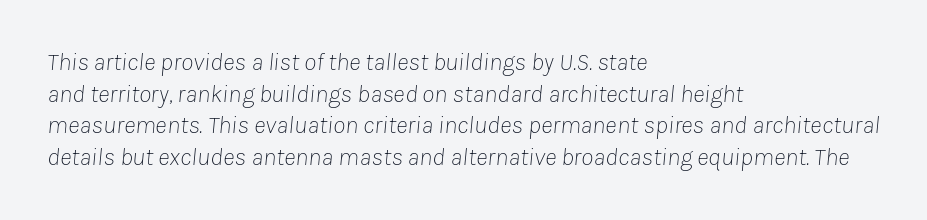
The image shows 25 px text type, italic (leaning right); set left-aligned, normal line spacing (1.27x), normal letter spacing, not underlined.
